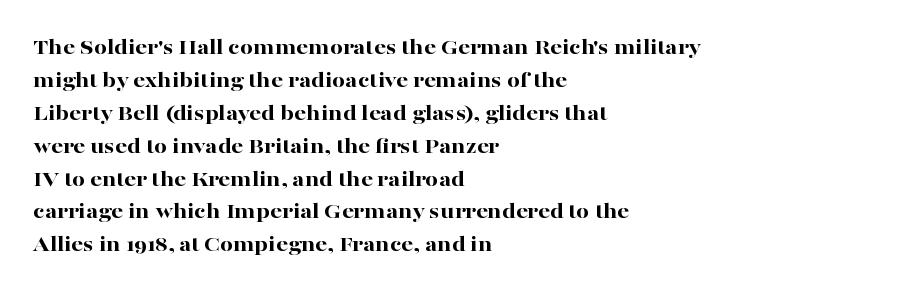
Q: Is the text bold? A: Yes.
Q: Is the text italic (slanted)? A: No, it is upright.
Q: Is the text underlined? A: No.
Q: How is the paragraph aligned? A: Left-aligned.
Q: Is the spacing between letters normal or unusually wide? A: Normal.
Q: Is the spacing between lines tight, normal or loose? A: Normal.
